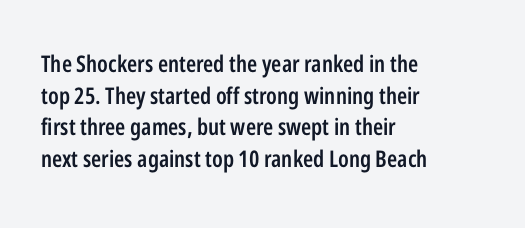
Q: Is the text bold? A: Semi-bold.
Q: Is the text italic (slanted)? A: No, it is upright.
Q: Is the text underlined? A: No.
Q: How is the paragraph aligned? A: Left-aligned.
Q: Is the spacing between letters normal or unusually wide? A: Normal.
Q: Is the spacing between lines tight, normal or loose? A: Normal.
